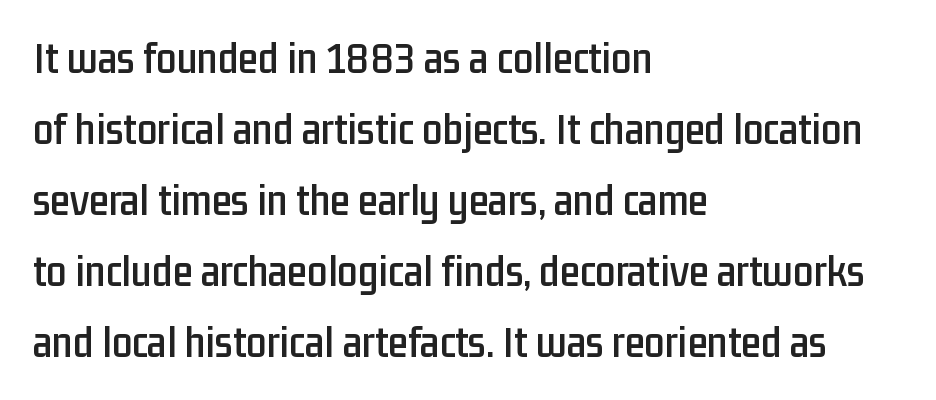
The image shows 45 px condensed sans-serif type, upright; set left-aligned, normal line spacing (1.58x), normal letter spacing, not underlined; low stroke contrast and a medium x-height.
